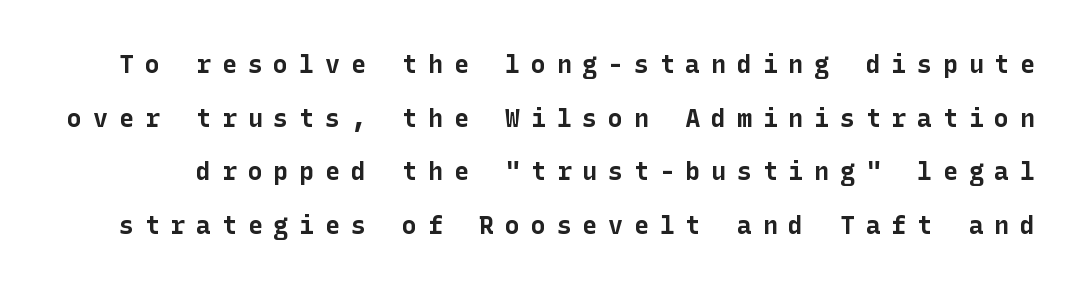
Q: Is the text bold? A: Yes.
Q: Is the text italic (slanted)? A: No, it is upright.
Q: Is the text underlined? A: No.
Q: Is the spacing between letters normal or unusually wide? A: Unusually wide.
Q: Is the spacing between lines tight, normal or loose? A: Loose.
